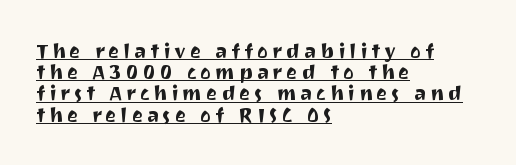
The image shows 21 px text type, upright; set left-aligned, tight line spacing (1.01x), underlined.
